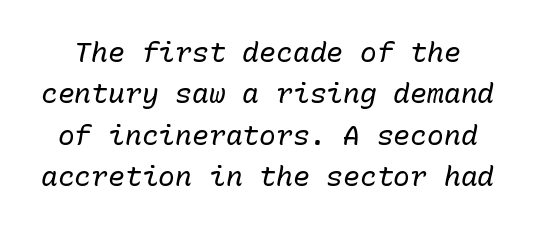
The image shows 28 px regular-weight type, italic (leaning right), monospaced; set normal line spacing (1.48x), normal letter spacing, not underlined; low stroke contrast and a medium x-height.
